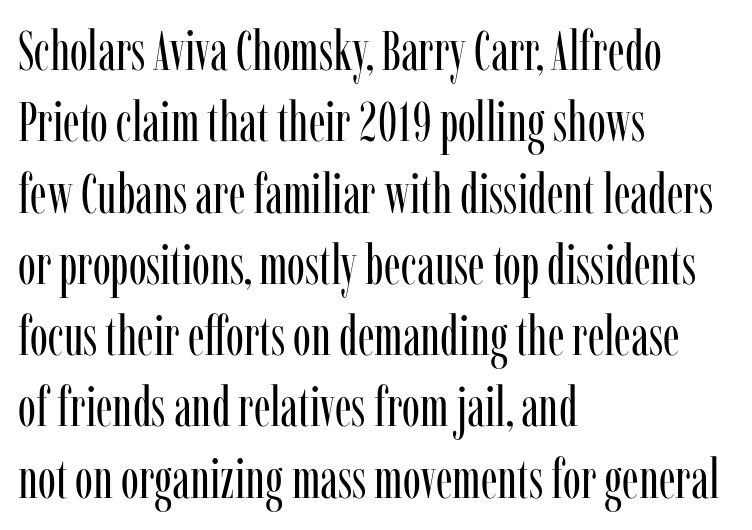
The image shows 54 px regular-weight, condensed serif type, upright; set left-aligned, normal line spacing (1.32x), normal letter spacing, not underlined; low stroke contrast and a medium x-height.
